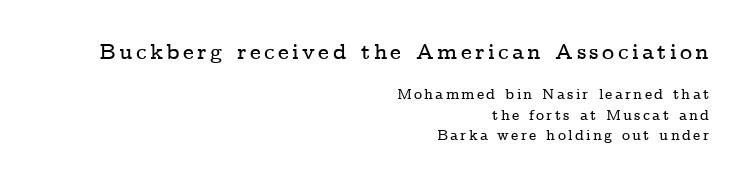
The image shows 21 px text type, upright; set right-aligned, normal line spacing (1.46x), not underlined; the first (top) block is 1.5x larger.
